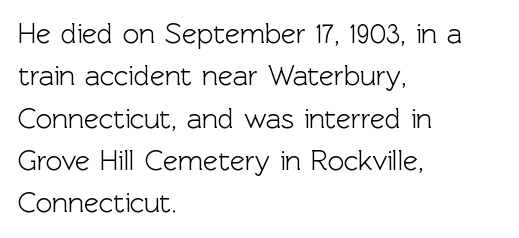
The image shows 28 px sans-serif type, upright; set left-aligned, normal line spacing (1.51x), normal letter spacing, not underlined; a medium x-height.
